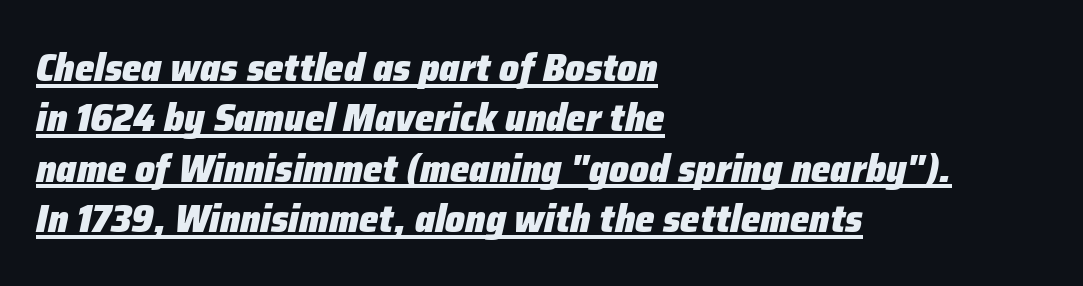
Q: Is the text bold? A: Yes.
Q: Is the text italic (slanted)? A: Yes, it leans right by about 12 degrees.
Q: Is the text underlined? A: Yes.
Q: How is the paragraph aligned? A: Left-aligned.
Q: Is the spacing between letters normal or unusually wide? A: Normal.
Q: Is the spacing between lines tight, normal or loose? A: Normal.
Q: Width (condensed, normal, or wide)? A: Normal.
Q: Stroke contrast? A: Low.
Q: x-height? A: Medium.
Q: Monospaced? A: No.
